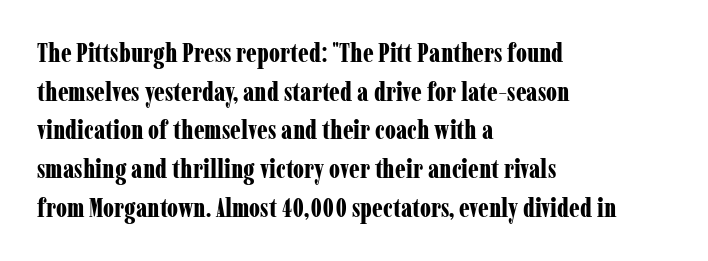
{"italic": "no", "bold": "yes", "underline": "no", "align": "left", "line_spacing": "normal", "line_spacing_ratio": 1.49, "letter_spacing": "normal", "letter_spacing_em": 0.0, "glyph_px": 26}
